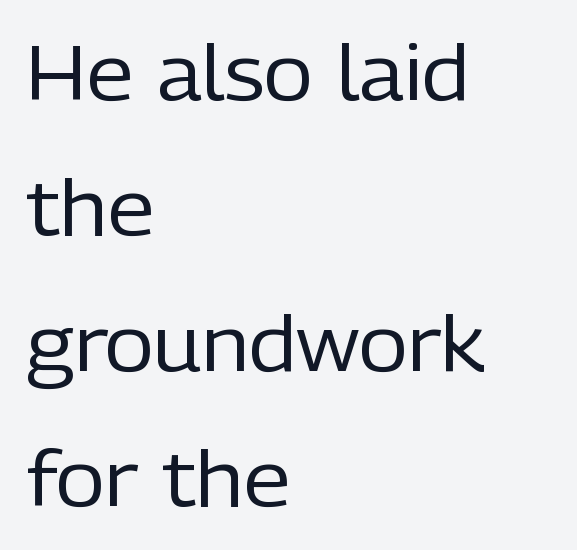
{"serif": "no", "italic": "no", "bold": "no", "weight": "regular", "width": "normal", "stroke_contrast": "low", "x_height": "medium", "monospaced": "no", "underline": "no", "align": "left", "line_spacing_ratio": 1.78, "letter_spacing": "normal", "letter_spacing_em": 0.0, "glyph_px": 76}
